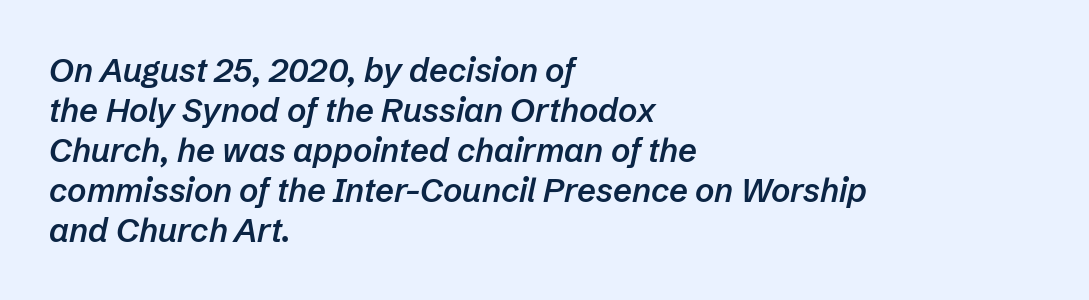
The image shows 33 px semibold type, italic (leaning right); set left-aligned, line spacing 1.21x, normal letter spacing, not underlined; low stroke contrast and a medium x-height.
